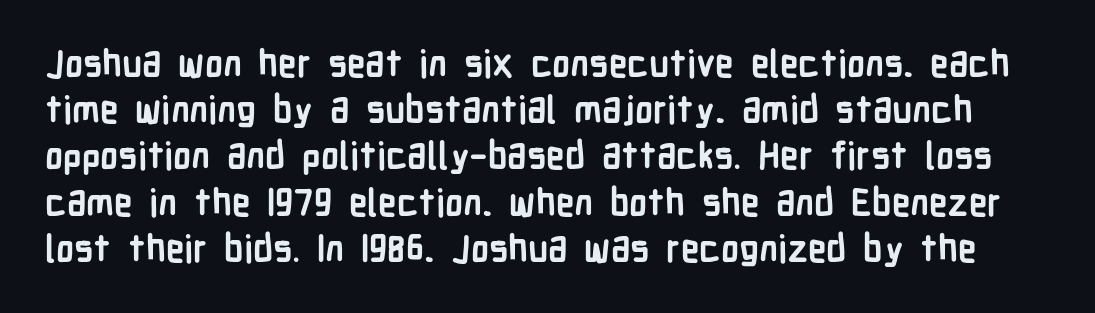
The image shows 37 px semibold, condensed sans-serif type, upright; set normal line spacing (1.25x), normal letter spacing, not underlined; low stroke contrast and a medium x-height.
